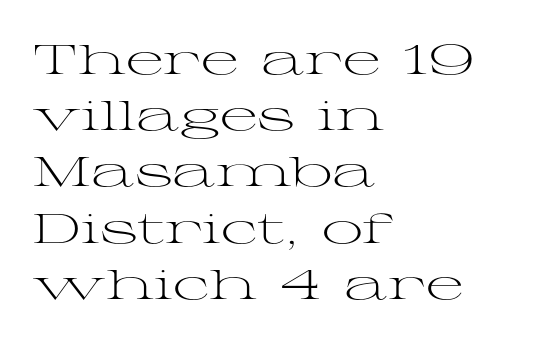
Q: Is the text bold? A: No.
Q: Is the text italic (slanted)? A: No, it is upright.
Q: Is the typeface a serif or a sans-serif typeface? A: Serif.
Q: Is the text underlined? A: No.
Q: How is the paragraph aligned? A: Left-aligned.
Q: Is the spacing between letters normal or unusually wide? A: Normal.
Q: Is the spacing between lines tight, normal or loose? A: Normal.
Q: Width (condensed, normal, or wide)? A: Wide.
Q: Stroke contrast? A: Medium.
Q: x-height? A: Medium.
Q: Monospaced? A: No.
